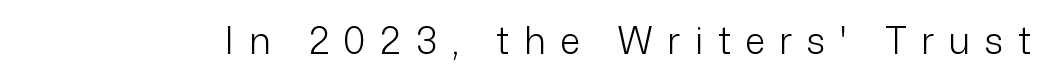
Tracking here is generous; glyphs stand well apart from one another. The font family rendered here belongs to the sans-serif group. Descenders are the only things crossing below the line. Ascenders rise straight up at ninety degrees. Stroke mass is kept to a normal reading level or below. Proportional: the letters do not fall into vertical columns.
